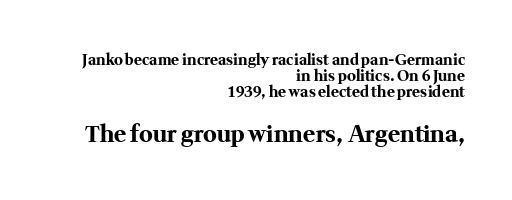
Q: Is the text bold? A: Yes.
Q: Is the text italic (slanted)? A: No, it is upright.
Q: Is the text underlined? A: No.
Q: How is the paragraph aligned? A: Right-aligned.
Q: Is the spacing between letters normal or unusually wide? A: Normal.
Q: Is the spacing between lines tight, normal or loose? A: Tight.
Q: Which block of text is set in a larger size, the first (top) or the second (bottom)? A: The second (bottom) one.
